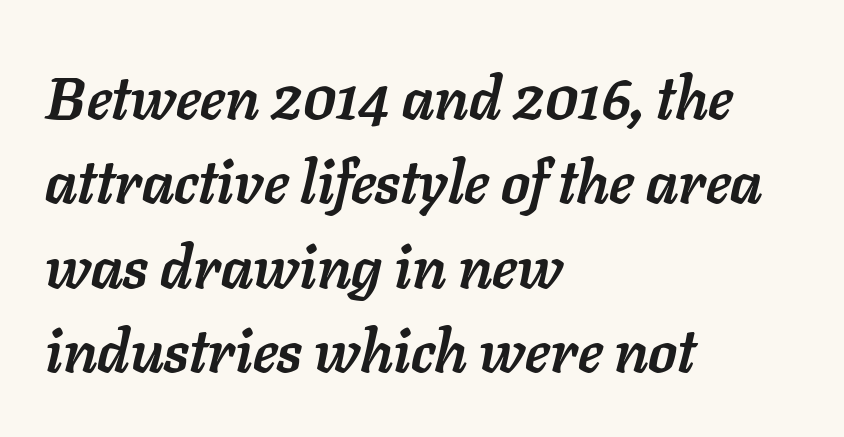
Nothing unusual about the tracking: characters are spaced as the font intends. The axis of the letterforms is tilted away from vertical. Typeset ragged right — the left edge is the straight one. Check the space under the baseline: it is left empty. Do the characters align in a grid? No, the font is proportional. Plenty of ink on the page — the face is bold.
